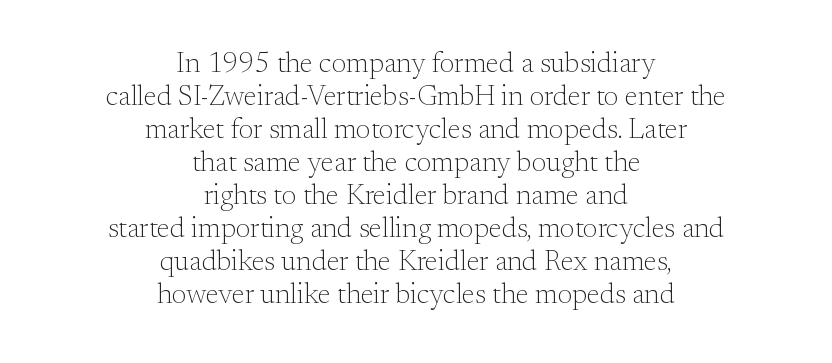
{"serif": "yes", "italic": "no", "bold": "no", "weight": "light", "width": "normal", "stroke_contrast": "medium", "x_height": "small", "monospaced": "no", "underline": "no", "align": "center", "line_spacing_ratio": 1.18, "letter_spacing": "normal", "letter_spacing_em": 0.0, "glyph_px": 28}
